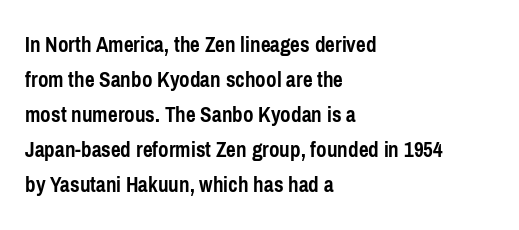
Q: Is the text bold? A: Yes.
Q: Is the text italic (slanted)? A: No, it is upright.
Q: Is the text underlined? A: No.
Q: How is the paragraph aligned? A: Left-aligned.
Q: Is the spacing between letters normal or unusually wide? A: Normal.
Q: Is the spacing between lines tight, normal or loose? A: Normal.
